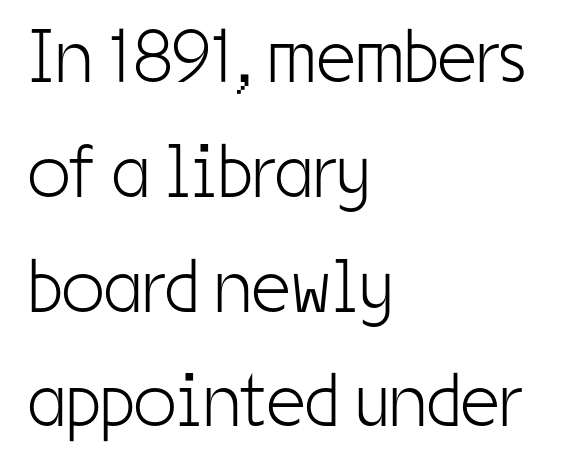
{"serif": "no", "italic": "no", "bold": "no", "weight": "light", "width": "condensed", "stroke_contrast": "low", "x_height": "medium", "monospaced": "no", "underline": "no", "align": "left", "line_spacing": "normal", "line_spacing_ratio": 1.51, "letter_spacing": "normal", "letter_spacing_em": 0.0, "glyph_px": 76}
